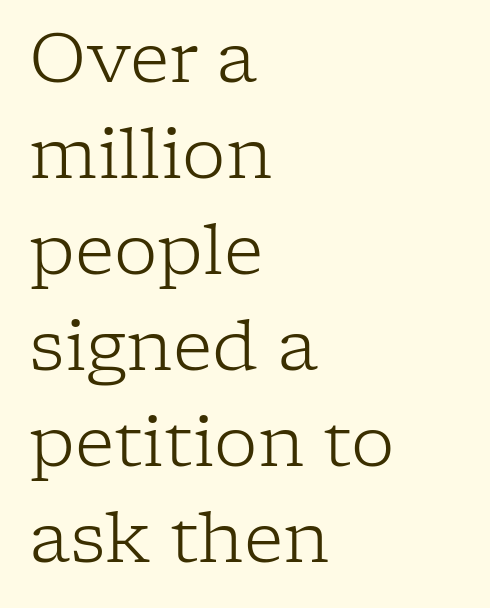
The image shows 69 px light serif type, upright; set left-aligned, normal line spacing (1.39x), normal letter spacing, not underlined; low stroke contrast and a medium x-height.
